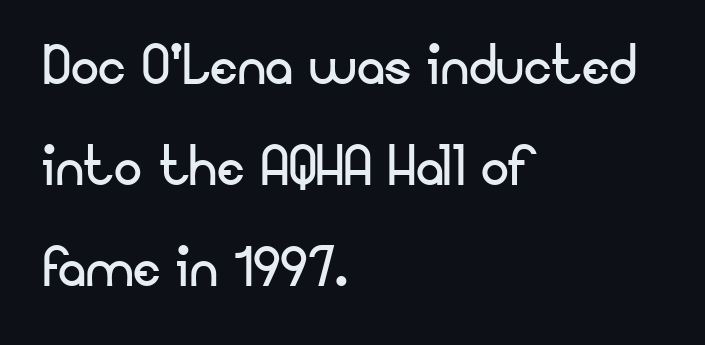
The image shows 70 px regular-weight sans-serif type, upright; set left-aligned, normal line spacing (1.44x), normal letter spacing, not underlined; low stroke contrast and a small x-height.
